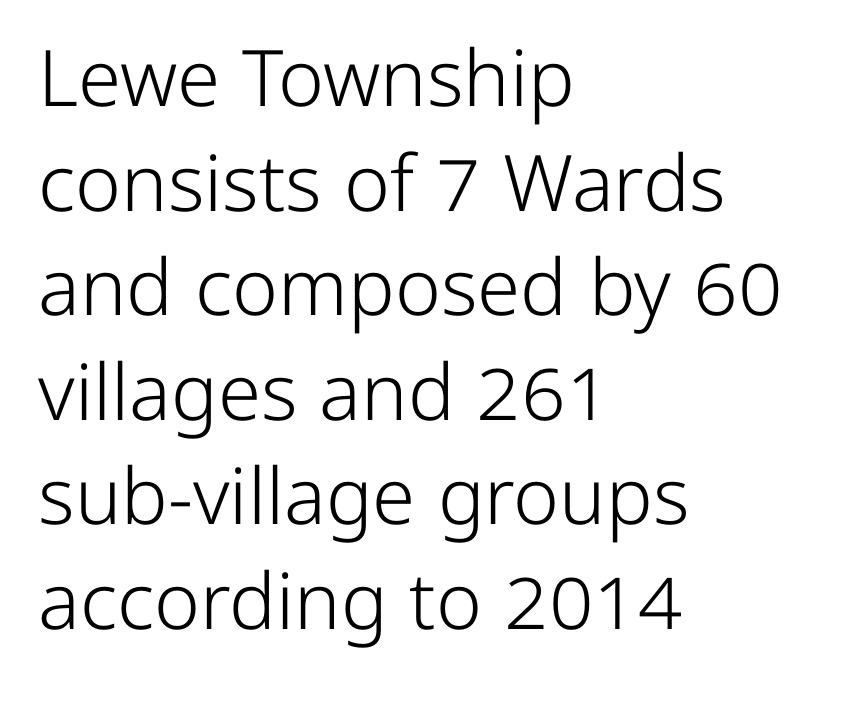
The image shows 78 px light sans-serif type, upright; set left-aligned, normal line spacing (1.34x), normal letter spacing, not underlined; low stroke contrast and a medium x-height.
